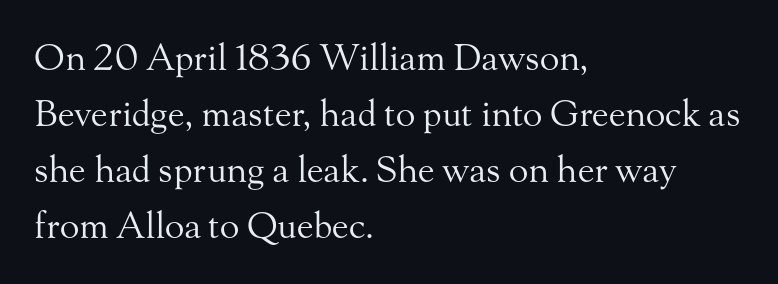
The image shows 36 px regular-weight serif type, upright; set left-aligned, normal line spacing (1.56x), normal letter spacing, not underlined; medium stroke contrast and a small x-height.
